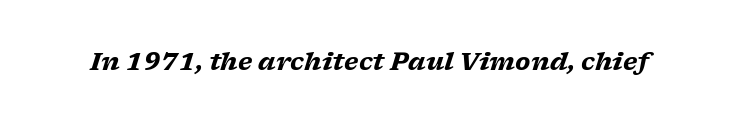
Plenty of ink on the page — the face is bold. Lines of text with bare space underneath. Does extra space separate the letters? No, they use regular spacing. Compared with ordinary roman type, these characters are visibly tilted.
